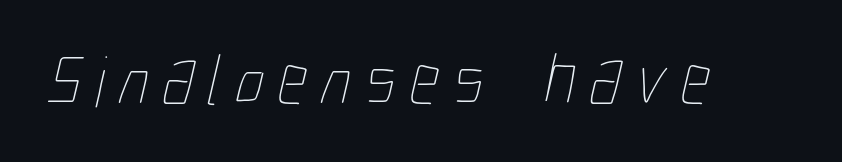
Vertical stems look standard width or narrower in stroke. Think of a printed novel: that variable character pitch is what you see here. Each row of text sits above clean, open space.
